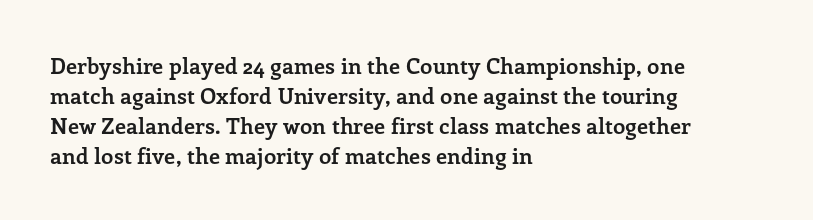
The image shows 22 px bold type, upright; set left-aligned, normal line spacing (1.36x), normal letter spacing, not underlined.
